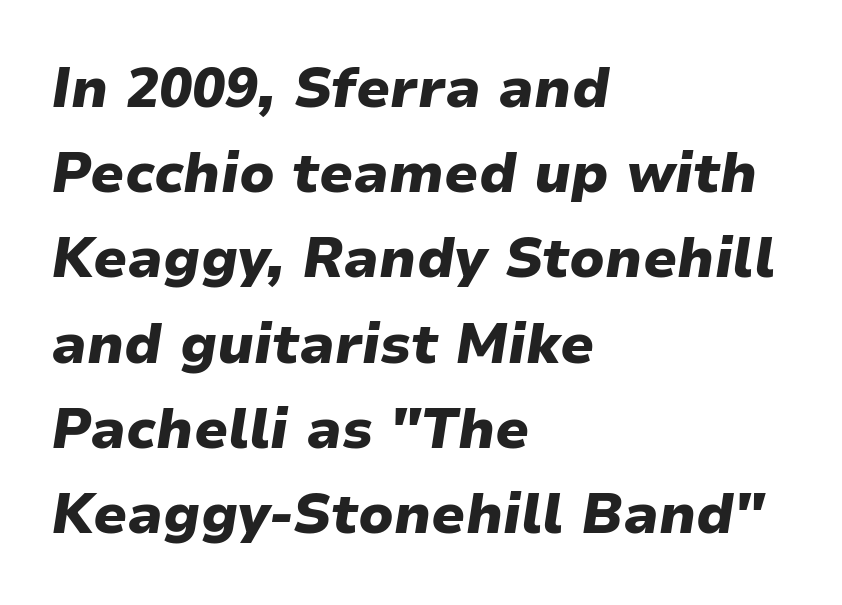
{"italic": "yes", "lean": "right", "slant_degrees": 9, "bold": "yes", "weight": "heavy", "width": "normal", "stroke_contrast": "low", "x_height": "medium", "monospaced": "no", "underline": "no", "align": "left", "line_spacing": "normal", "line_spacing_ratio": 1.55, "letter_spacing": "normal", "letter_spacing_em": 0.0, "glyph_px": 55}
